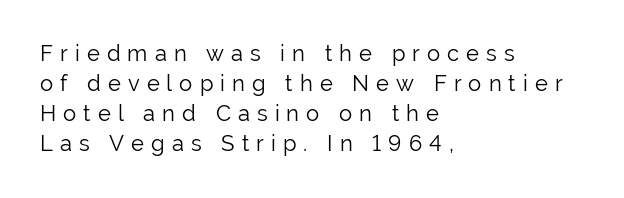
Q: Is the text bold? A: No.
Q: Is the text italic (slanted)? A: No, it is upright.
Q: Is the text underlined? A: No.
Q: How is the paragraph aligned? A: Left-aligned.
Q: Is the spacing between letters normal or unusually wide? A: Unusually wide.
Q: Is the spacing between lines tight, normal or loose? A: Normal.
